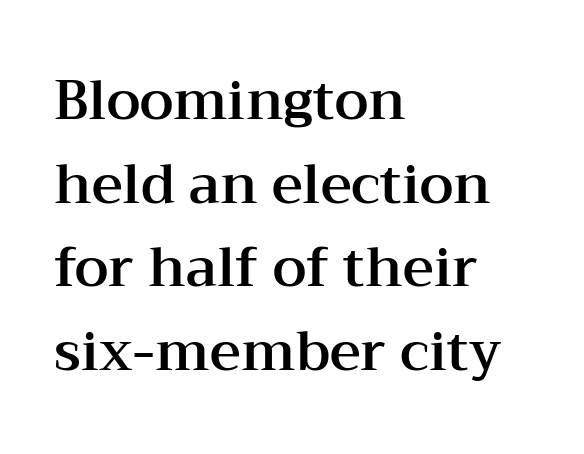
{"serif": "yes", "italic": "no", "width": "wide", "stroke_contrast": "medium", "x_height": "medium", "monospaced": "no", "underline": "no", "align": "left", "line_spacing": "normal", "line_spacing_ratio": 1.55, "letter_spacing": "normal", "letter_spacing_em": 0.0, "glyph_px": 54}
